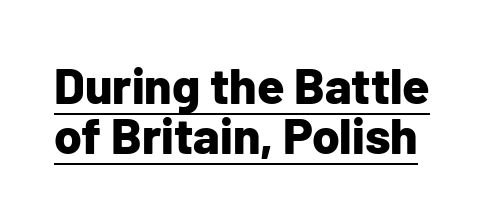
The block of text is dense from top to bottom, with scant space between rows. The letterforms sit shoulder to shoulder at normal distance. Emphasis is given by a line drawn under the lettering. The typesetting leans heavy: a genuine bold. These lines are composed in type without serifs. Vertical strokes here are truly vertical.
